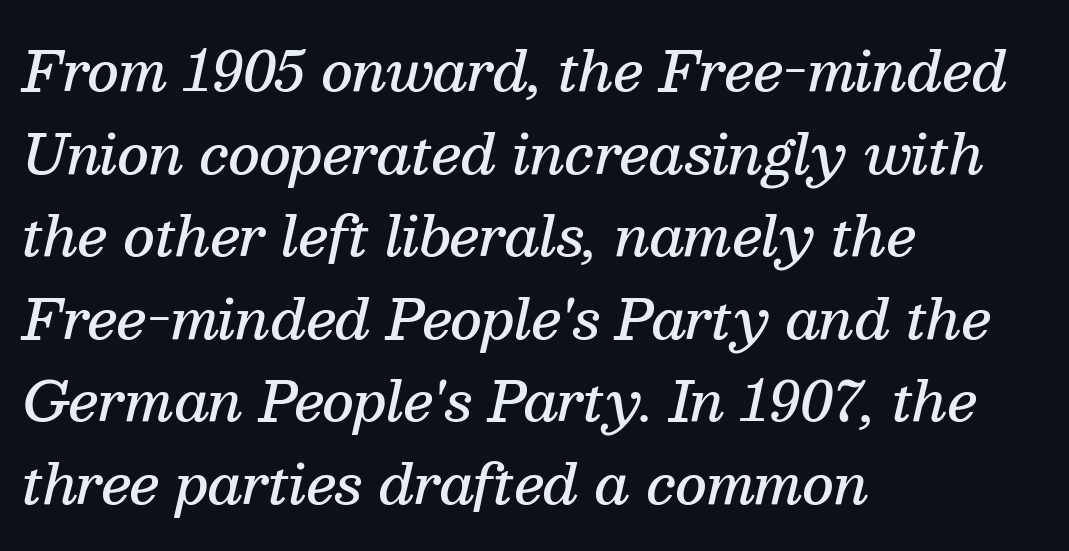
{"serif": "yes", "italic": "yes", "lean": "right", "slant_degrees": 13, "bold": "semi", "weight": "semibold", "width": "normal", "stroke_contrast": "medium", "x_height": "medium", "monospaced": "no", "underline": "no", "align": "left", "line_spacing": "normal", "line_spacing_ratio": 1.53, "letter_spacing": "normal", "letter_spacing_em": 0.0, "glyph_px": 54}
